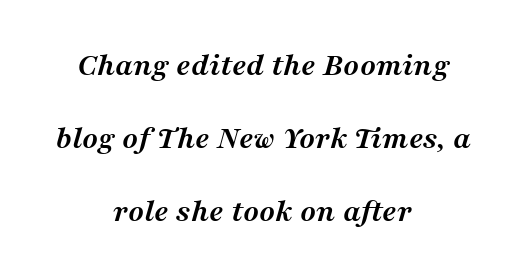
The image shows 33 px semibold serif type, italic (leaning right); set centered, loose line spacing (2.21x), normal letter spacing, not underlined; medium stroke contrast and a medium x-height.
